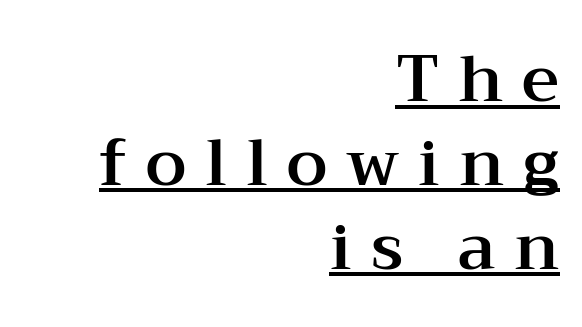
Old-style or modern, the face here clearly has serifs. All the whitespace from short lines collects on the left. The type sits square on the baseline with zero lean. You can see a thin bar hugging the bottom of the glyphs. Looks like regular typesetting: each glyph gets only the width it needs. There is plenty of visible air inserted between adjacent glyphs.
